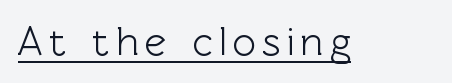
{"serif": "no", "italic": "no", "width": "normal", "x_height": "medium", "monospaced": "no", "underline": "yes", "glyph_px": 41}
